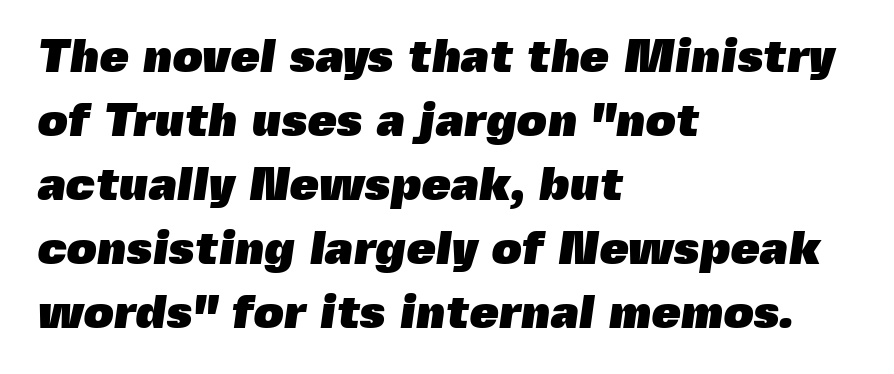
The image shows 47 px heavy sans-serif type; set left-aligned, normal line spacing (1.36x), normal letter spacing, not underlined; a medium x-height.
